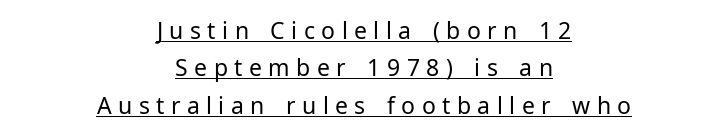
The image shows 23 px text type, upright; set centered, normal line spacing (1.62x), unusually wide letter spacing (+0.28 em), underlined.
